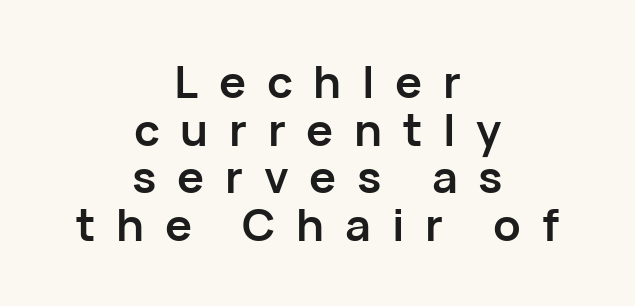
This sample uses expanded letter spacing, leaving extra air between glyphs. Descender tails drop into unmarked territory. This rendering employs a face without finishing strokes, i.e., a sans-serif. Very little white space separates one row of letters from the next.
